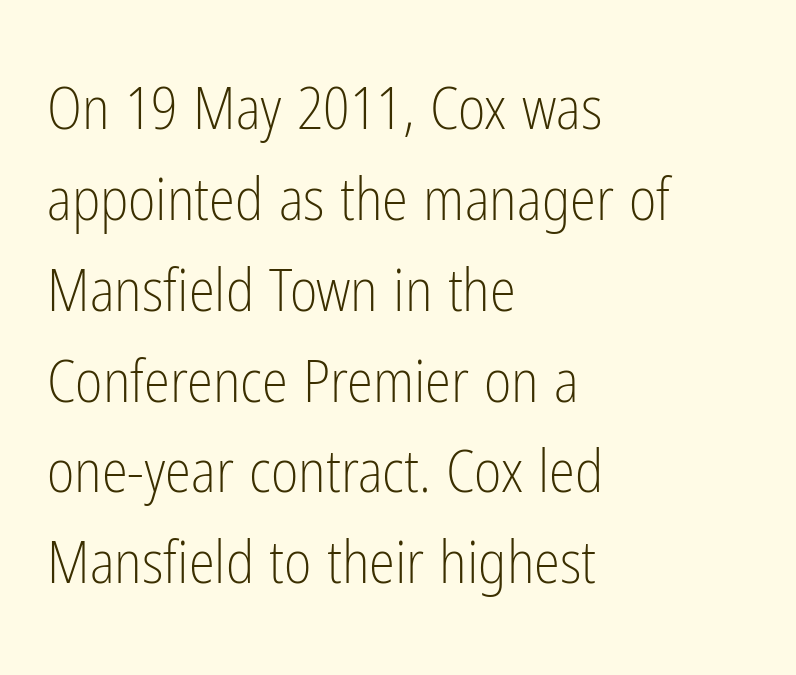
{"serif": "no", "italic": "no", "bold": "no", "weight": "light", "width": "condensed", "stroke_contrast": "low", "x_height": "medium", "monospaced": "no", "underline": "no", "align": "left", "line_spacing": "normal", "line_spacing_ratio": 1.54, "letter_spacing": "normal", "letter_spacing_em": 0.0, "glyph_px": 59}
